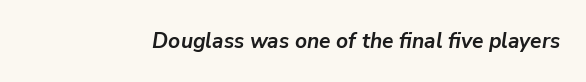
Each word holds together tightly as a unit, with standard inter-letter gaps. This is heavy type, rendered in bold. The zone under the glyphs is completely vacant. Is the type slanted? Yes — the strokes lean at a clear angle.
